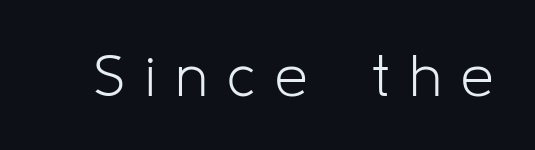
The image shows 59 px light sans-serif type, upright; set unusually wide letter spacing (+0.34 em), not underlined; low stroke contrast and a medium x-height.
